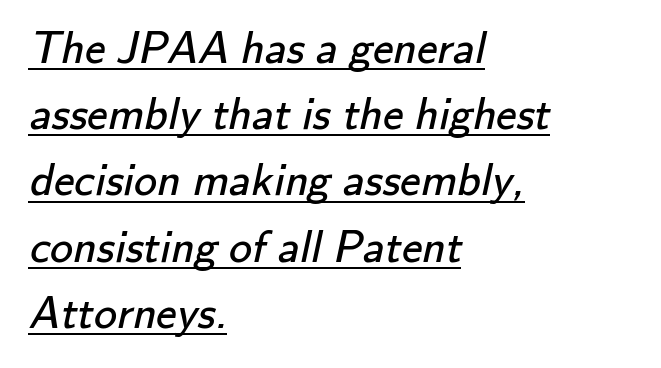
Q: Is the text bold? A: No.
Q: Is the typeface a serif or a sans-serif typeface? A: Sans-serif.
Q: Is the text underlined? A: Yes.
Q: How is the paragraph aligned? A: Left-aligned.
Q: Is the spacing between letters normal or unusually wide? A: Normal.
Q: Is the spacing between lines tight, normal or loose? A: Normal.
Q: Width (condensed, normal, or wide)? A: Normal.
Q: Stroke contrast? A: Low.
Q: x-height? A: Small.
Q: Monospaced? A: No.
